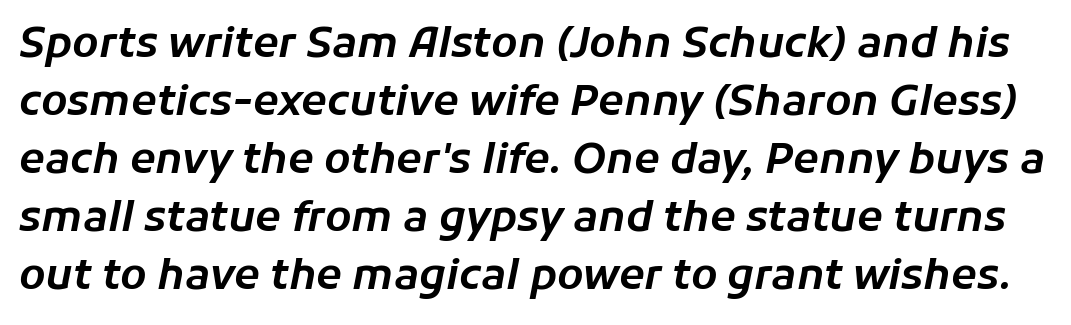
The image shows 42 px text type, italic (leaning right); set normal line spacing (1.38x), normal letter spacing, not underlined; low stroke contrast and a medium x-height.
